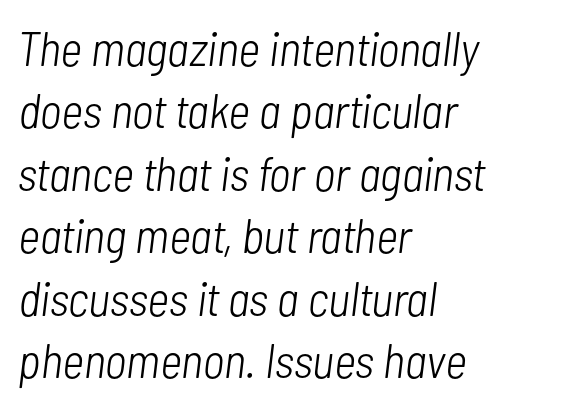
Q: Is the text bold? A: No.
Q: Is the text italic (slanted)? A: Yes, it leans right by about 7 degrees.
Q: Is the text underlined? A: No.
Q: How is the paragraph aligned? A: Left-aligned.
Q: Is the spacing between letters normal or unusually wide? A: Normal.
Q: Is the spacing between lines tight, normal or loose? A: Normal.
Q: Width (condensed, normal, or wide)? A: Condensed.
Q: Stroke contrast? A: Low.
Q: x-height? A: Medium.
Q: Monospaced? A: No.
